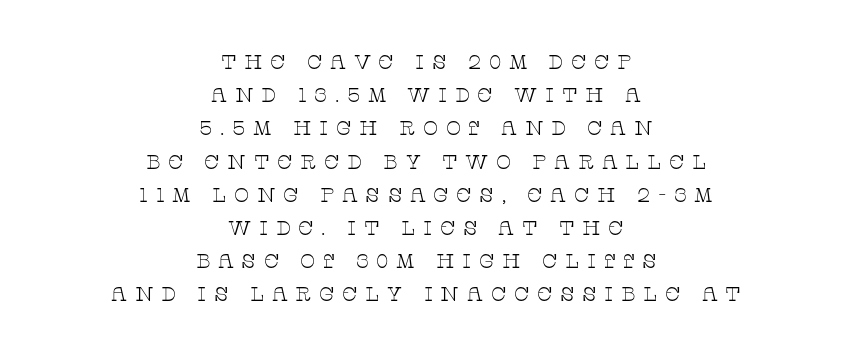
This sample keeps an unexceptional amount of space between lines. The strokes are not fattened; the text isn't bold. Observe the wide spacing: letters keep a clear distance from each other. A student would call this center alignment; a typographer would say set centered. The foot of each line stays bare and open. Posture: upright roman.
